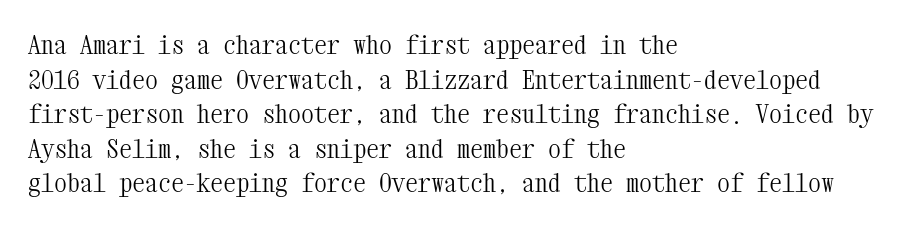
No chunkiness to these letters — they're not bold. A classic flush-left, rag-right setting is used for this passage. One glance says typical: line gaps are just what's usual. The letters sit at their default tracking, neither squeezed nor spread.
